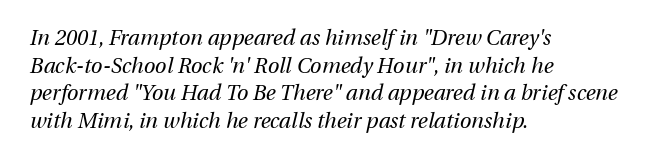
Q: Is the text bold? A: No.
Q: Is the text italic (slanted)? A: Yes, it leans right by about 13 degrees.
Q: Is the text underlined? A: No.
Q: How is the paragraph aligned? A: Left-aligned.
Q: Is the spacing between letters normal or unusually wide? A: Normal.
Q: Is the spacing between lines tight, normal or loose? A: Normal.
